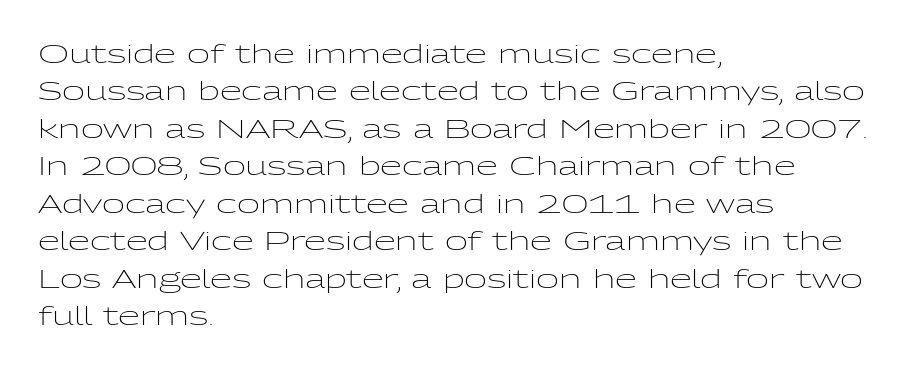
Q: Is the text bold? A: No.
Q: Is the text italic (slanted)? A: No, it is upright.
Q: Is the text underlined? A: No.
Q: How is the paragraph aligned? A: Left-aligned.
Q: Is the spacing between letters normal or unusually wide? A: Normal.
Q: Is the spacing between lines tight, normal or loose? A: Normal.
